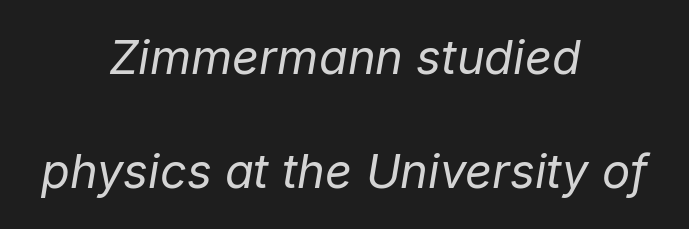
{"italic": "yes", "lean": "right", "slant_degrees": 9, "bold": "no", "weight": "regular", "width": "normal", "stroke_contrast": "low", "x_height": "medium", "monospaced": "no", "underline": "no", "align": "center", "line_spacing": "loose", "line_spacing_ratio": 2.43, "letter_spacing": "normal", "letter_spacing_em": 0.0, "glyph_px": 47}
